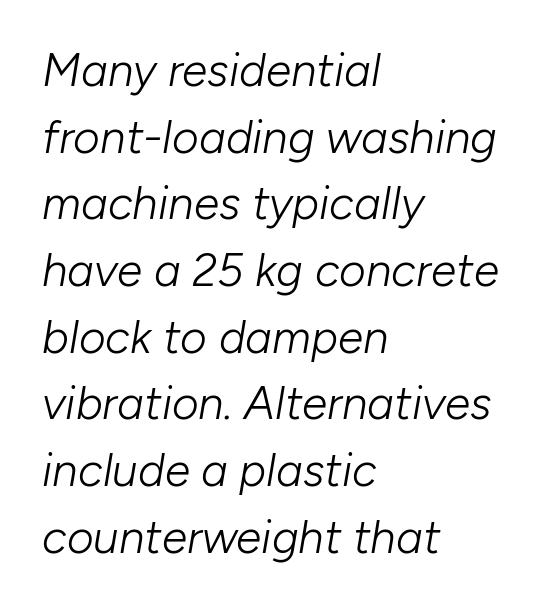
Q: Is the text bold? A: No.
Q: Is the text italic (slanted)? A: Yes, it leans right by about 10 degrees.
Q: Is the text underlined? A: No.
Q: How is the paragraph aligned? A: Left-aligned.
Q: Is the spacing between letters normal or unusually wide? A: Normal.
Q: Is the spacing between lines tight, normal or loose? A: Normal.
Q: Width (condensed, normal, or wide)? A: Normal.
Q: Stroke contrast? A: Low.
Q: x-height? A: Medium.
Q: Monospaced? A: No.
